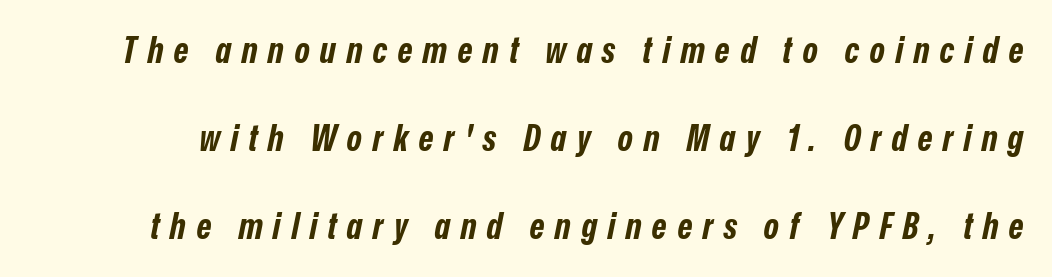
The image shows 36 px bold, condensed type, italic (leaning right); set loose line spacing (2.45x), unusually wide letter spacing (+0.29 em), not underlined; low stroke contrast and a medium x-height.
